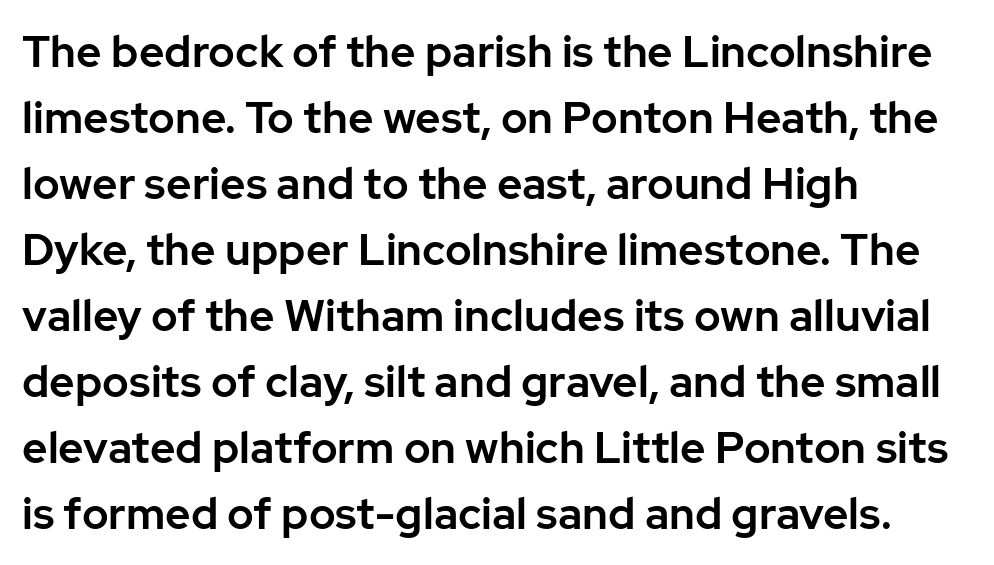
The image shows 44 px sans-serif type, upright; set left-aligned, normal line spacing (1.5x), normal letter spacing, not underlined; low stroke contrast and a medium x-height.
